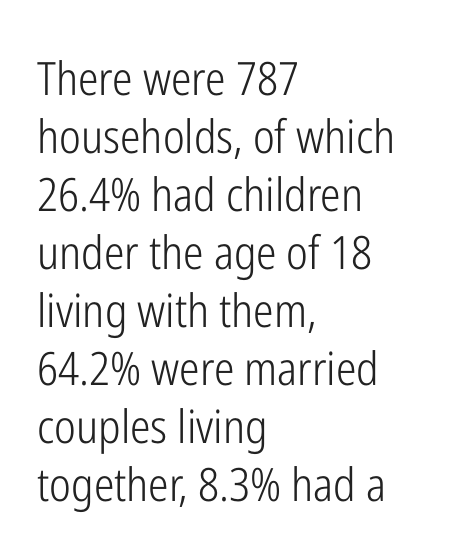
The image shows 46 px light, condensed sans-serif type, upright; set left-aligned, normal line spacing (1.26x), normal letter spacing, not underlined; low stroke contrast and a medium x-height.
